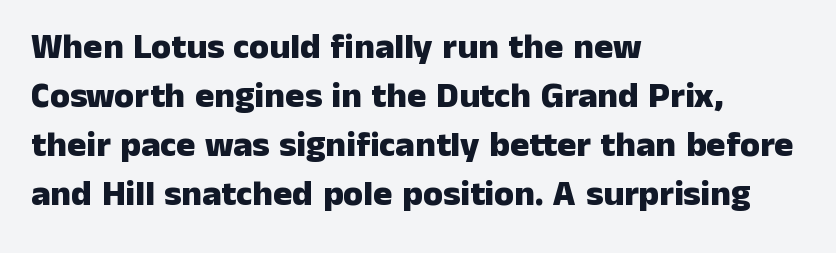
{"serif": "no", "italic": "no", "bold": "yes", "weight": "heavy", "width": "normal", "stroke_contrast": "low", "x_height": "medium", "monospaced": "no", "underline": "no", "align": "left", "line_spacing": "normal", "line_spacing_ratio": 1.36, "letter_spacing": "normal", "letter_spacing_em": 0.0, "glyph_px": 36}
